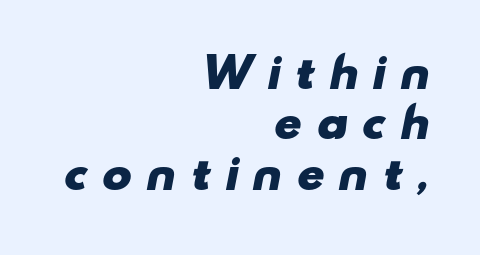
Caption: multi-line text, flush right, ragged left. The rendering uses a moderate line-height, typical for paragraphs. This rendering employs a face without finishing strokes, i.e., a sans-serif. Underline: absent. Display-style spreading of the glyphs; the letterfit is very open.
